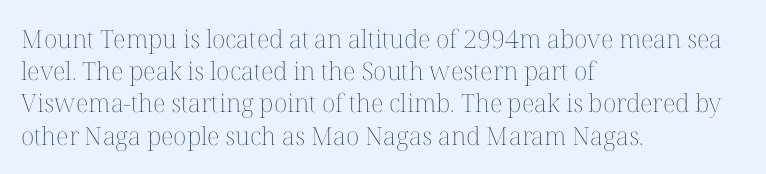
{"italic": "no", "bold": "no", "underline": "no", "align": "left", "line_spacing": "normal", "line_spacing_ratio": 1.29, "letter_spacing": "normal", "letter_spacing_em": 0.0, "glyph_px": 25}
